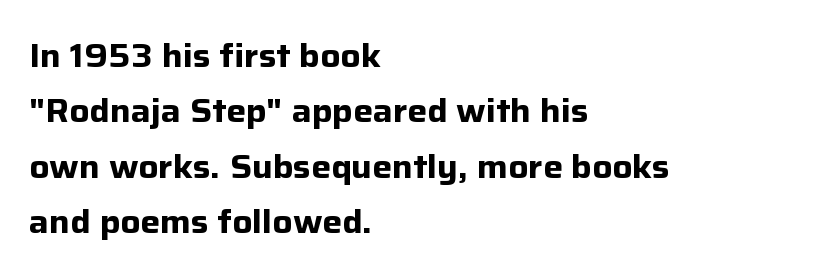
Q: Is the text bold? A: Yes.
Q: Is the text italic (slanted)? A: No, it is upright.
Q: Is the typeface a serif or a sans-serif typeface? A: Sans-serif.
Q: Is the text underlined? A: No.
Q: How is the paragraph aligned? A: Left-aligned.
Q: Is the spacing between letters normal or unusually wide? A: Normal.
Q: Is the spacing between lines tight, normal or loose? A: Normal.
Q: Width (condensed, normal, or wide)? A: Normal.
Q: Stroke contrast? A: Low.
Q: x-height? A: Medium.
Q: Monospaced? A: No.
